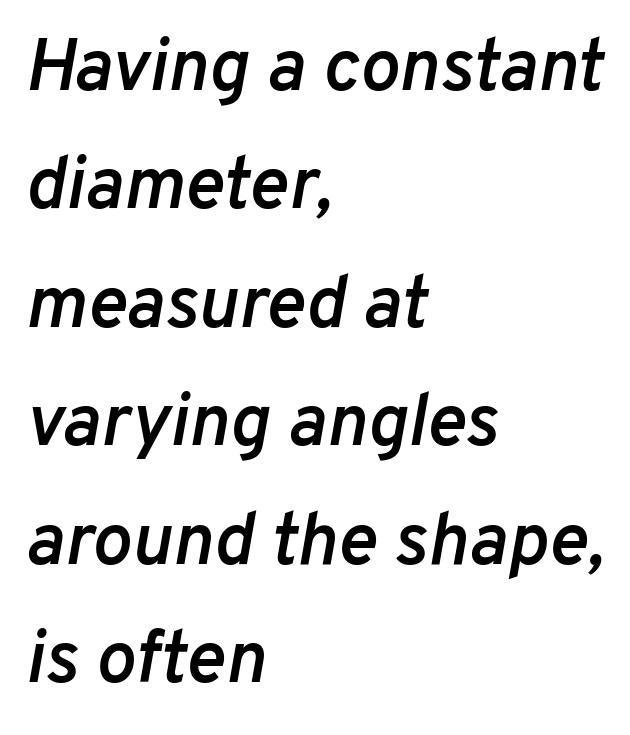
Q: Is the text bold? A: Semi-bold.
Q: Is the text italic (slanted)? A: Yes, it leans right by about 10 degrees.
Q: Is the text underlined? A: No.
Q: How is the paragraph aligned? A: Left-aligned.
Q: Is the spacing between letters normal or unusually wide? A: Normal.
Q: Is the spacing between lines tight, normal or loose? A: Normal.
Q: Width (condensed, normal, or wide)? A: Normal.
Q: Stroke contrast? A: Low.
Q: x-height? A: Medium.
Q: Monospaced? A: No.
